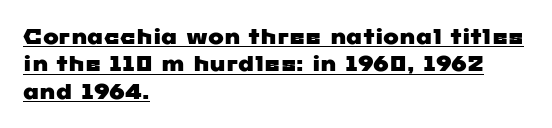
The glyphs are accompanied by a horizontal stroke just below them. Regular leading. In CSS terms this would be text-align: left. A typesetter would call this zero additional tracking.
